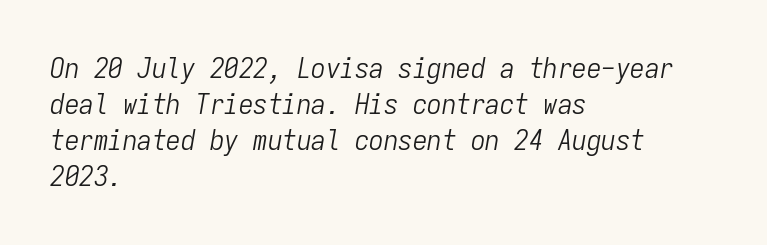
{"italic": "yes", "lean": "right", "slant_degrees": 9, "bold": "no", "weight": "light", "width": "condensed", "stroke_contrast": "low", "x_height": "medium", "monospaced": "yes", "underline": "no", "align": "left", "line_spacing_ratio": 1.24, "letter_spacing": "normal", "letter_spacing_em": 0.0, "glyph_px": 29}
